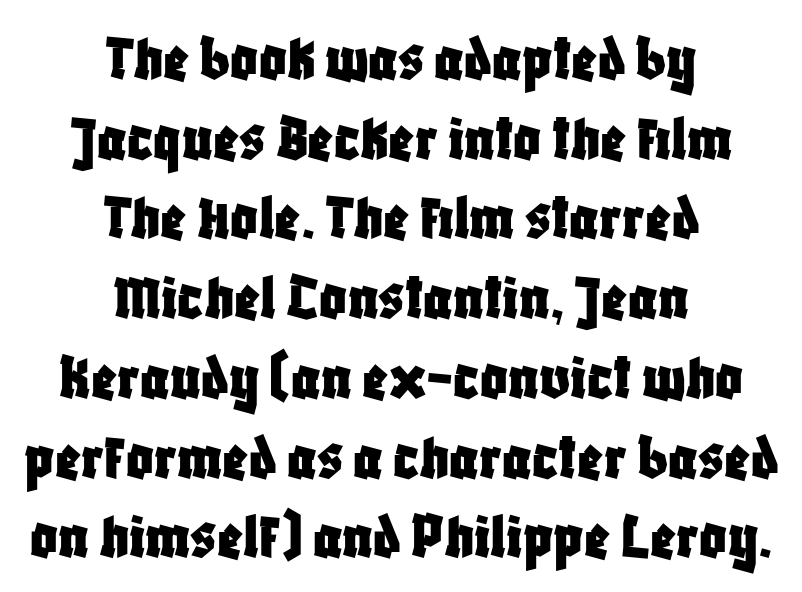
{"serif": "no", "italic": "no", "width": "condensed", "stroke_contrast": "low", "x_height": "large", "monospaced": "no", "underline": "no", "align": "center", "line_spacing_ratio": 1.19, "letter_spacing": "normal", "letter_spacing_em": 0.0, "glyph_px": 67}
